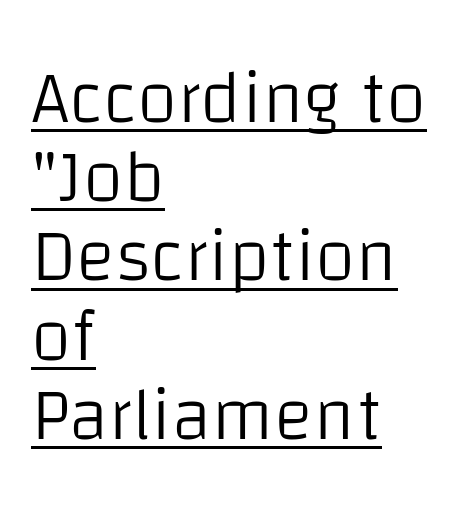
The image shows 74 px light sans-serif type, upright; set left-aligned, tight line spacing (1.07x), normal letter spacing, underlined; low stroke contrast and a large x-height.
